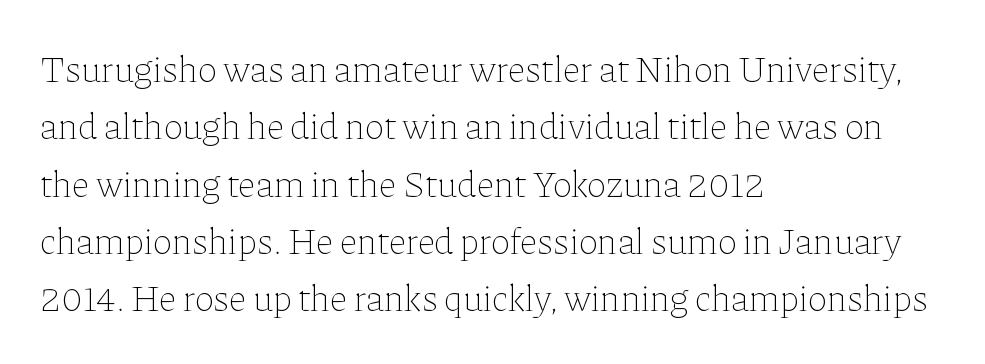
Q: Is the text bold? A: No.
Q: Is the text italic (slanted)? A: No, it is upright.
Q: Is the text underlined? A: No.
Q: How is the paragraph aligned? A: Left-aligned.
Q: Is the spacing between letters normal or unusually wide? A: Normal.
Q: Is the spacing between lines tight, normal or loose? A: Normal.
Q: Width (condensed, normal, or wide)? A: Normal.
Q: Stroke contrast? A: Low.
Q: x-height? A: Medium.
Q: Monospaced? A: No.
